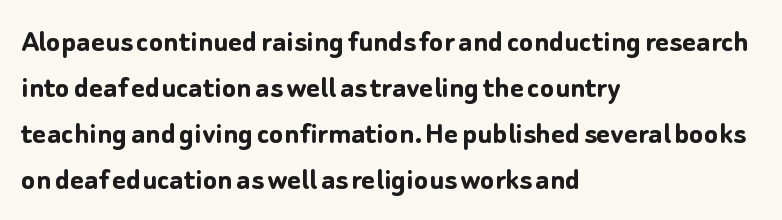
{"serif": "no", "italic": "no", "bold": "yes", "weight": "semibold", "width": "normal", "stroke_contrast": "low", "x_height": "medium", "monospaced": "no", "underline": "no", "align": "left", "line_spacing": "normal", "line_spacing_ratio": 1.39, "letter_spacing": "normal", "letter_spacing_em": 0.0, "glyph_px": 33}
